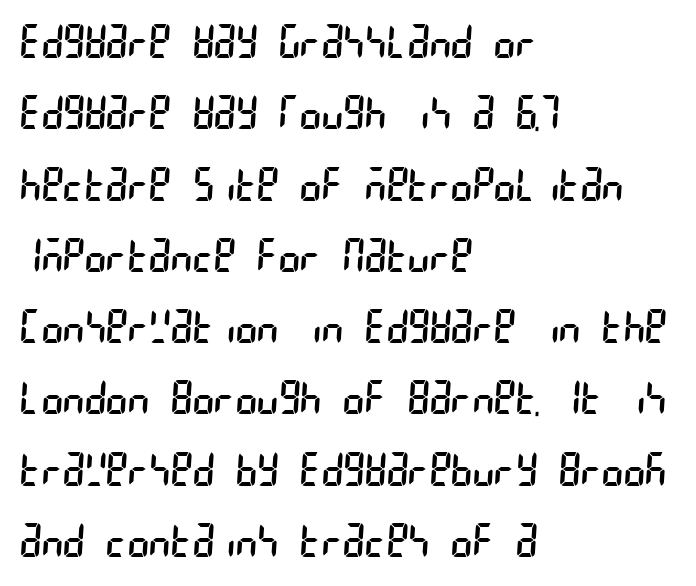
The image shows 46 px regular-weight, condensed sans-serif type; set left-aligned, normal line spacing (1.55x), normal letter spacing, not underlined; low stroke contrast and a large x-height.
